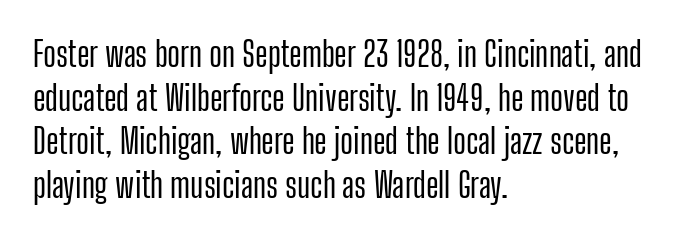
{"serif": "no", "italic": "no", "width": "condensed", "stroke_contrast": "low", "x_height": "medium", "monospaced": "no", "underline": "no", "align": "left", "line_spacing": "normal", "line_spacing_ratio": 1.28, "letter_spacing": "normal", "letter_spacing_em": 0.0, "glyph_px": 34}
